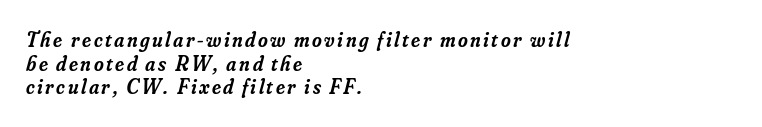
Rows of type sit shoulder to shoulder in the vertical direction. The foot of each line stays bare and open. The paragraph shown leans on its left margin. Does the lettering tilt? It does — this is italic.
